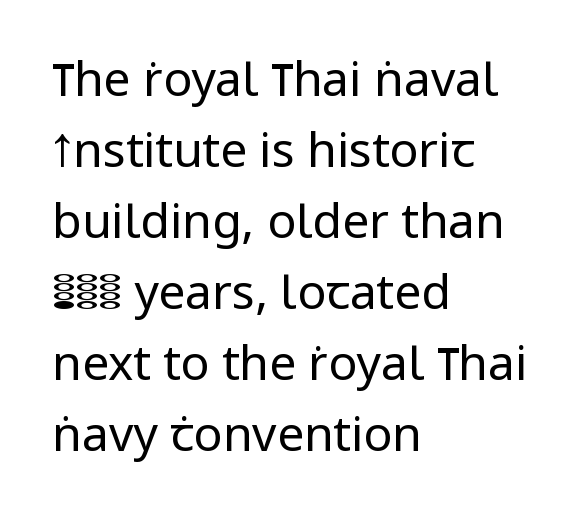
The characters are drawn with everyday or finer stroke widths. Horizontal bands of white between lines are of average thickness. The lettering stays uniformly vertical, giving the passage a roman look. A typesetter would call this proportional, since set widths differ per character. Check under the words: just untouched page.
